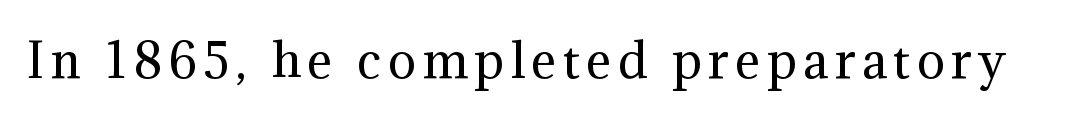
Q: Is the text bold? A: No.
Q: Is the text italic (slanted)? A: No, it is upright.
Q: Is the typeface a serif or a sans-serif typeface? A: Serif.
Q: Is the text underlined? A: No.
Q: Width (condensed, normal, or wide)? A: Normal.
Q: Stroke contrast? A: Medium.
Q: x-height? A: Medium.
Q: Monospaced? A: No.
